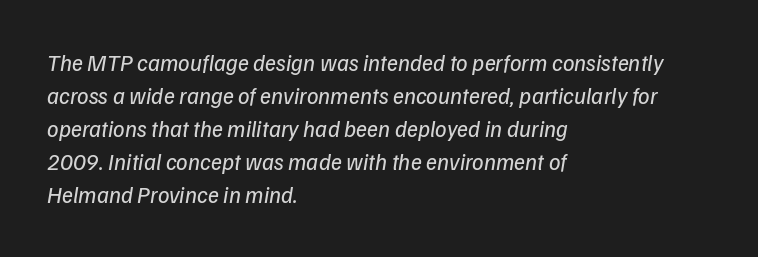
The image shows 23 px text type; set left-aligned, normal line spacing (1.44x), normal letter spacing, not underlined.
